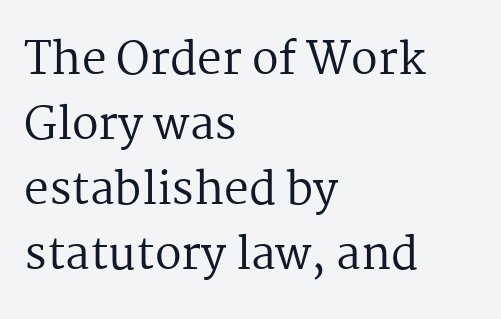
Posture: straight, roman, zero tilt. Note the varied advance widths — an 'i' is clearly narrower than an 'm'. The specimen omits any rule beneath the text block's lines. Compared with typical body copy, the letter spacing here is the same. Yep, those are serifs on the letters. One glance says typical: line gaps are just what's usual.
